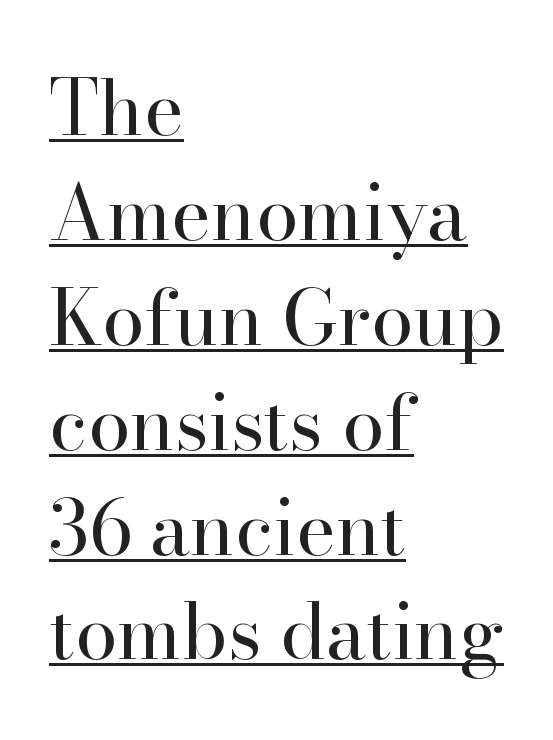
Q: Is the text bold? A: No.
Q: Is the text italic (slanted)? A: No, it is upright.
Q: Is the typeface a serif or a sans-serif typeface? A: Serif.
Q: Is the text underlined? A: Yes.
Q: How is the paragraph aligned? A: Left-aligned.
Q: Is the spacing between letters normal or unusually wide? A: Normal.
Q: Is the spacing between lines tight, normal or loose? A: Normal.
Q: Width (condensed, normal, or wide)? A: Normal.
Q: Stroke contrast? A: High.
Q: x-height? A: Small.
Q: Monospaced? A: No.
